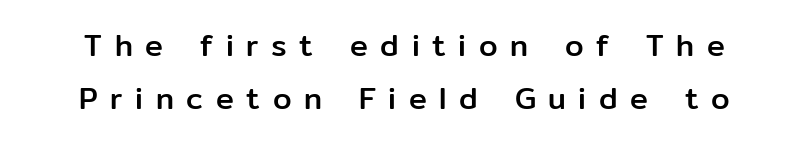
Q: Is the text italic (slanted)? A: No, it is upright.
Q: Is the typeface a serif or a sans-serif typeface? A: Sans-serif.
Q: Is the text underlined? A: No.
Q: How is the paragraph aligned? A: Centered.
Q: Is the spacing between letters normal or unusually wide? A: Unusually wide.
Q: Width (condensed, normal, or wide)? A: Normal.
Q: Stroke contrast? A: Low.
Q: x-height? A: Medium.
Q: Monospaced? A: No.
